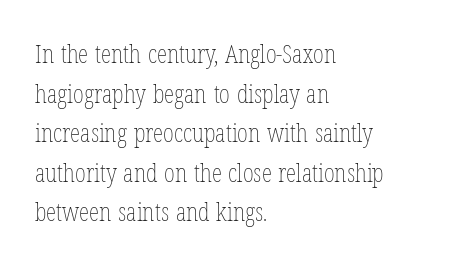
Q: Is the text bold? A: No.
Q: Is the text italic (slanted)? A: No, it is upright.
Q: Is the text underlined? A: No.
Q: How is the paragraph aligned? A: Left-aligned.
Q: Is the spacing between letters normal or unusually wide? A: Normal.
Q: Is the spacing between lines tight, normal or loose? A: Normal.
